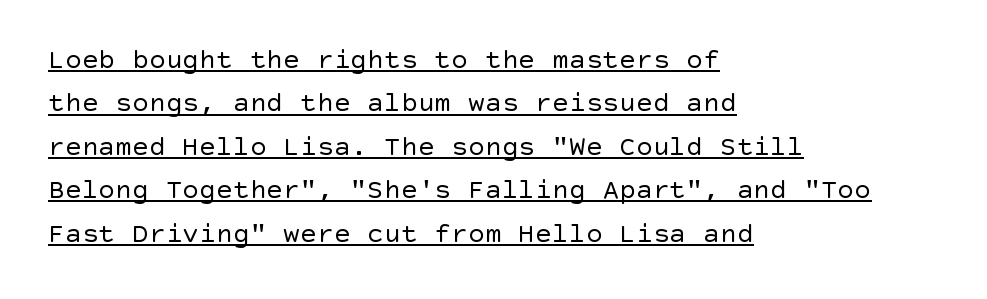
Q: Is the text bold? A: No.
Q: Is the text italic (slanted)? A: No, it is upright.
Q: Is the typeface a serif or a sans-serif typeface? A: Sans-serif.
Q: Is the text underlined? A: Yes.
Q: How is the paragraph aligned? A: Left-aligned.
Q: Is the spacing between letters normal or unusually wide? A: Normal.
Q: Is the spacing between lines tight, normal or loose? A: Normal.
Q: Width (condensed, normal, or wide)? A: Normal.
Q: x-height? A: Large.
